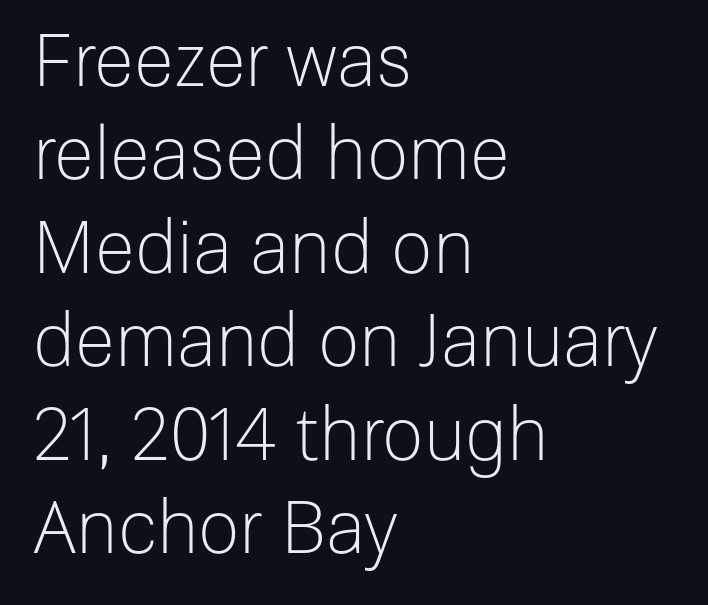
The image shows 73 px light sans-serif type, upright; set left-aligned, normal line spacing (1.28x), normal letter spacing, not underlined; low stroke contrast and a medium x-height.
